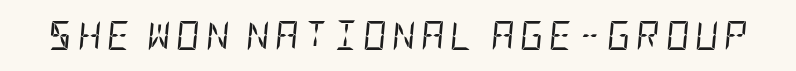
Q: Is the text bold? A: No.
Q: Is the text italic (slanted)? A: Yes, it leans right by about 5 degrees.
Q: Is the text underlined? A: No.
Q: Width (condensed, normal, or wide)? A: Condensed.
Q: Stroke contrast? A: Low.
Q: x-height? A: Large.
